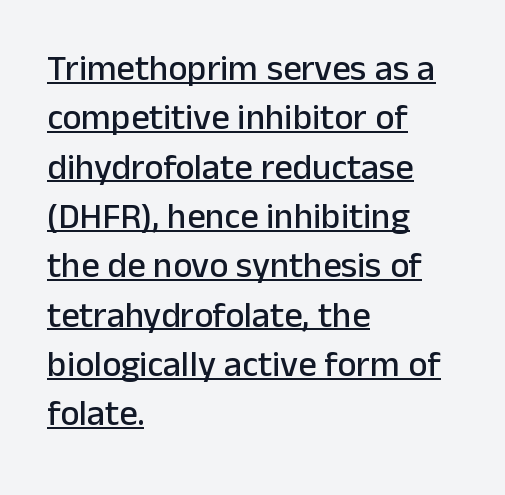
Q: Is the text italic (slanted)? A: No, it is upright.
Q: Is the typeface a serif or a sans-serif typeface? A: Sans-serif.
Q: Is the text underlined? A: Yes.
Q: How is the paragraph aligned? A: Left-aligned.
Q: Is the spacing between letters normal or unusually wide? A: Normal.
Q: Is the spacing between lines tight, normal or loose? A: Normal.
Q: Width (condensed, normal, or wide)? A: Normal.
Q: Stroke contrast? A: Low.
Q: x-height? A: Medium.
Q: Monospaced? A: No.
